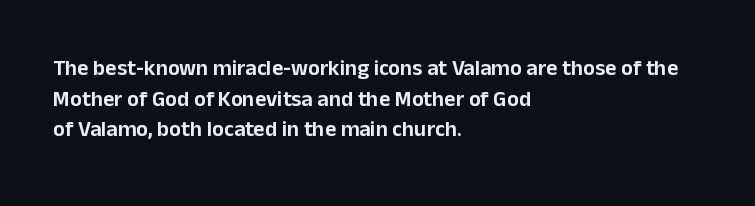
{"italic": "no", "underline": "no", "align": "left", "line_spacing": "normal", "line_spacing_ratio": 1.39, "letter_spacing": "normal", "letter_spacing_em": 0.0, "glyph_px": 22}
